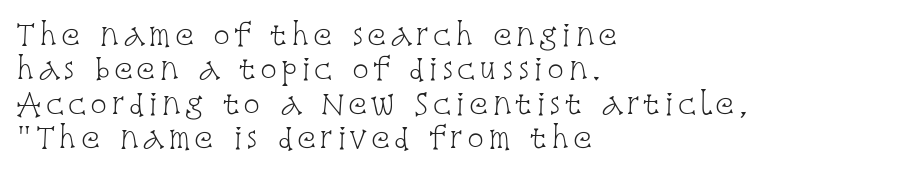
The face looks like a standard text weight, possibly lighter. The specimen reads as upright at a glance. Is this a sans? No — the strokes have serifs. This sample has the flowing, uneven cadence of proportional lettering. Leftover space on each line is placed entirely after the last word.
